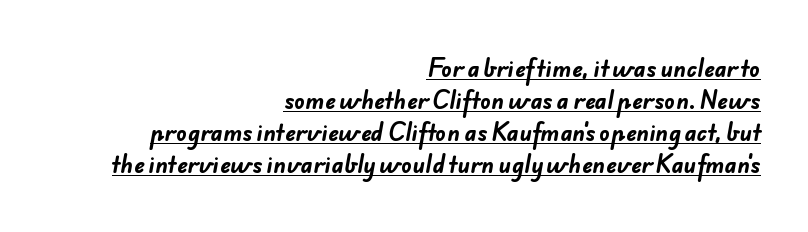
Q: Is the text bold? A: Yes.
Q: Is the text underlined? A: Yes.
Q: How is the paragraph aligned? A: Right-aligned.
Q: Is the spacing between letters normal or unusually wide? A: Normal.
Q: Is the spacing between lines tight, normal or loose? A: Normal.
